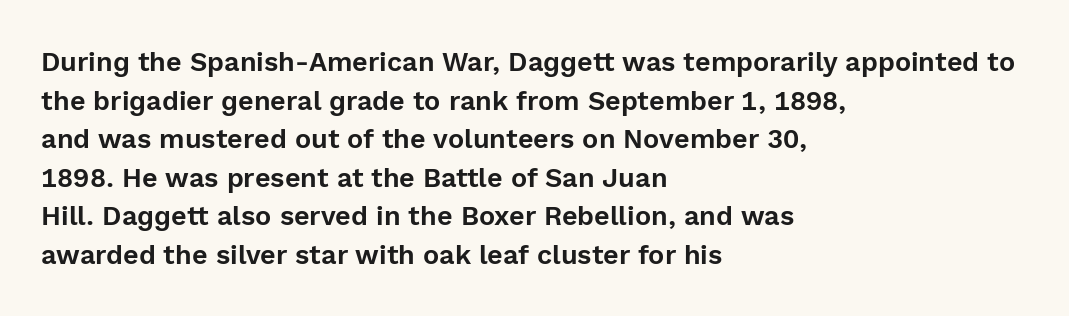
Tracking value appears to be zero — textbook default spacing. The font's upright variant was chosen for this text. Alignment: flush left. Rows of type keep a routine distance in the vertical direction. This rendering features lettering with no underline.
